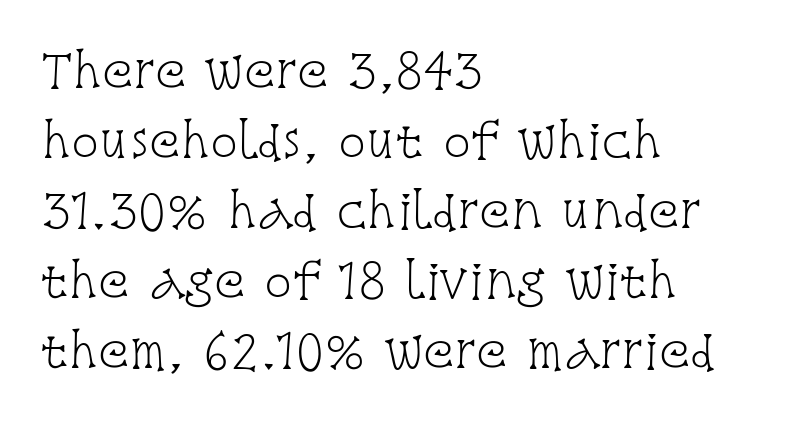
Q: Is the text bold? A: No.
Q: Is the text italic (slanted)? A: No, it is upright.
Q: Is the typeface a serif or a sans-serif typeface? A: Serif.
Q: Is the text underlined? A: No.
Q: How is the paragraph aligned? A: Left-aligned.
Q: Is the spacing between letters normal or unusually wide? A: Normal.
Q: Is the spacing between lines tight, normal or loose? A: Normal.
Q: Width (condensed, normal, or wide)? A: Condensed.
Q: Stroke contrast? A: Low.
Q: x-height? A: Large.
Q: Monospaced? A: No.
